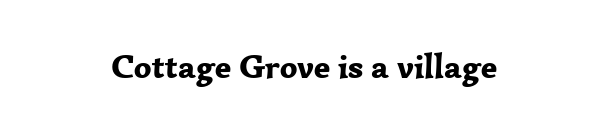
Little horizontal feet cap the strokes, marking this as serif type. The space beneath each line is pristine and unruled. Inter-character spacing is left at the font's built-in metrics. Plenty of ink on the page — the face is bold. Where is the straight margin? There isn't one; the lines are centered.
